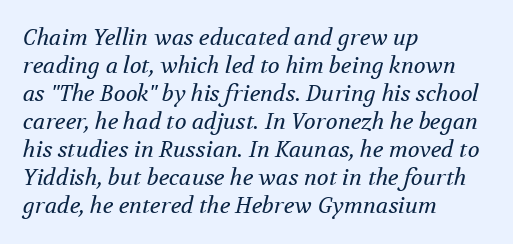
These glyphs show unthickened strokes, regular width or finer. Characters are canted at an angle relative to the baseline's perpendicular. The rendering anchors every line to the left-hand side. Leading matches the norm, producing a regular column. The passage shown has conventional tracking throughout. Quick note: underline off.
